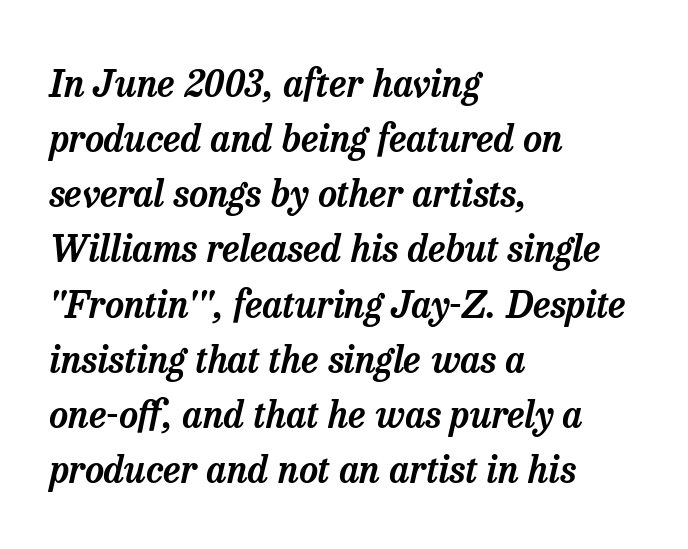
The image shows 37 px serif type, italic (leaning right); set left-aligned, normal line spacing (1.49x), normal letter spacing, not underlined; low stroke contrast and a medium x-height.
